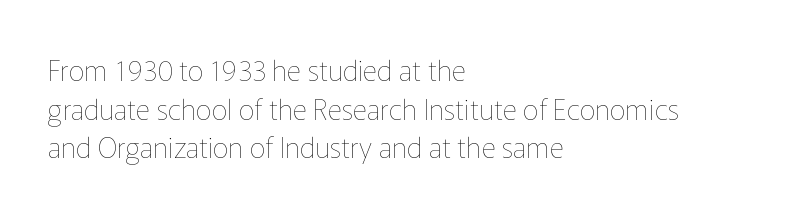
Q: Is the text bold? A: No.
Q: Is the text italic (slanted)? A: No, it is upright.
Q: Is the text underlined? A: No.
Q: How is the paragraph aligned? A: Left-aligned.
Q: Is the spacing between letters normal or unusually wide? A: Normal.
Q: Is the spacing between lines tight, normal or loose? A: Normal.
Q: Width (condensed, normal, or wide)? A: Normal.
Q: Stroke contrast? A: Low.
Q: x-height? A: Medium.
Q: Monospaced? A: No.
